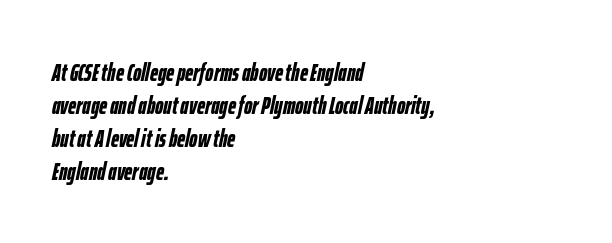
The image shows 25 px bold type, italic (leaning right); set left-aligned, normal line spacing (1.32x), normal letter spacing, not underlined.
